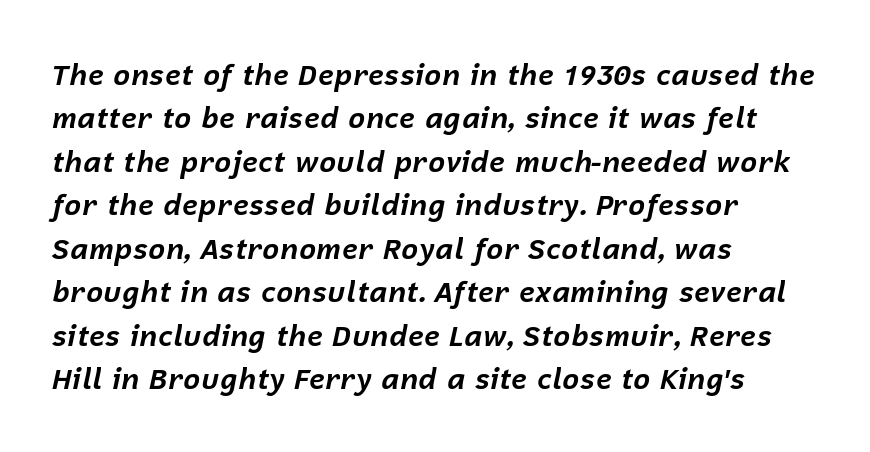
Q: Is the text bold? A: Yes.
Q: Is the text italic (slanted)? A: Yes, it leans right by about 12 degrees.
Q: Is the text underlined? A: No.
Q: How is the paragraph aligned? A: Left-aligned.
Q: Is the spacing between letters normal or unusually wide? A: Normal.
Q: Is the spacing between lines tight, normal or loose? A: Normal.
Q: Width (condensed, normal, or wide)? A: Normal.
Q: Stroke contrast? A: Low.
Q: x-height? A: Medium.
Q: Monospaced? A: No.
